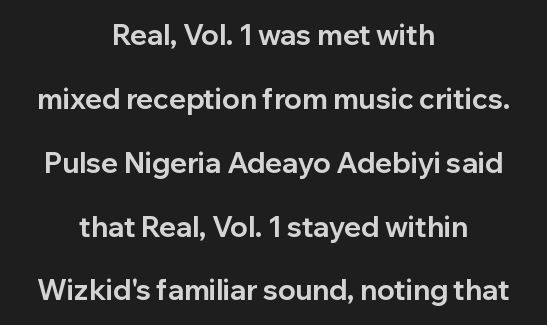
{"serif": "no", "italic": "no", "bold": "yes", "weight": "bold", "width": "normal", "stroke_contrast": "low", "x_height": "medium", "monospaced": "no", "underline": "no", "align": "center", "line_spacing": "loose", "line_spacing_ratio": 2.28, "letter_spacing": "normal", "letter_spacing_em": 0.0, "glyph_px": 28}
